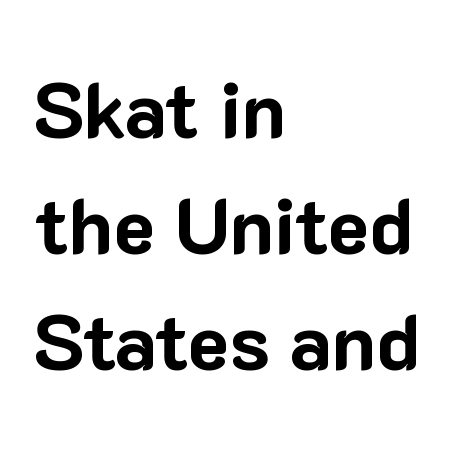
{"serif": "no", "italic": "no", "bold": "yes", "weight": "bold", "width": "normal", "stroke_contrast": "low", "x_height": "medium", "monospaced": "no", "underline": "no", "align": "left", "line_spacing": "normal", "line_spacing_ratio": 1.49, "letter_spacing": "normal", "letter_spacing_em": 0.0, "glyph_px": 78}
